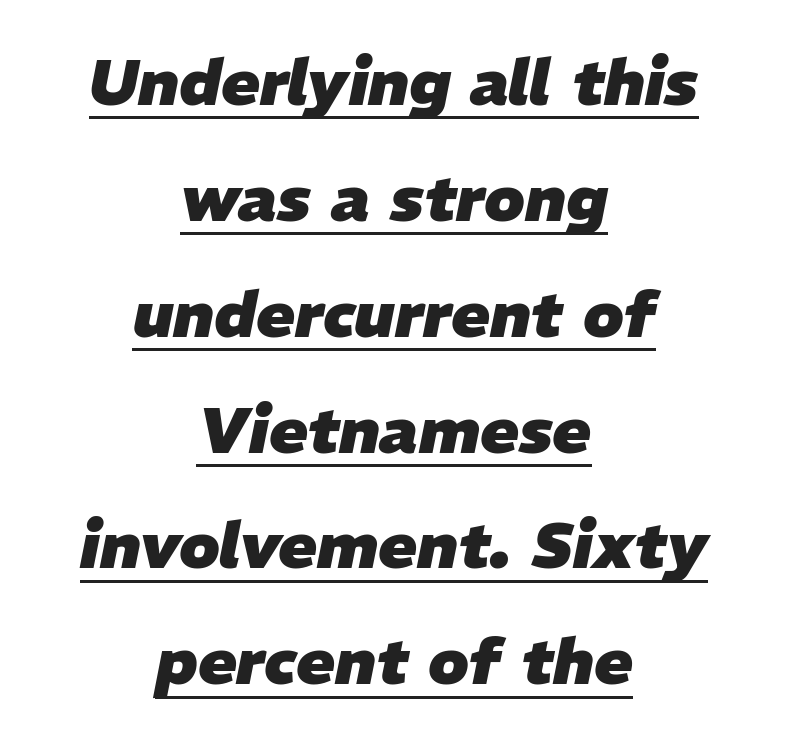
Q: Is the text bold? A: Yes.
Q: Is the text italic (slanted)? A: Yes, it leans right by about 11 degrees.
Q: Is the text underlined? A: Yes.
Q: How is the paragraph aligned? A: Centered.
Q: Is the spacing between letters normal or unusually wide? A: Normal.
Q: Width (condensed, normal, or wide)? A: Normal.
Q: Stroke contrast? A: Low.
Q: x-height? A: Medium.
Q: Monospaced? A: No.
